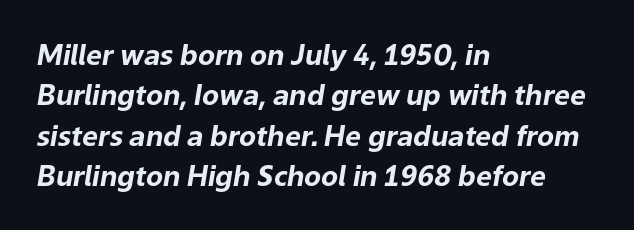
{"italic": "yes", "lean": "right", "slant_degrees": 9, "bold": "yes", "weight": "bold", "width": "normal", "stroke_contrast": "low", "x_height": "medium", "monospaced": "no", "underline": "no", "align": "left", "line_spacing": "normal", "line_spacing_ratio": 1.44, "letter_spacing": "normal", "letter_spacing_em": 0.0, "glyph_px": 28}
